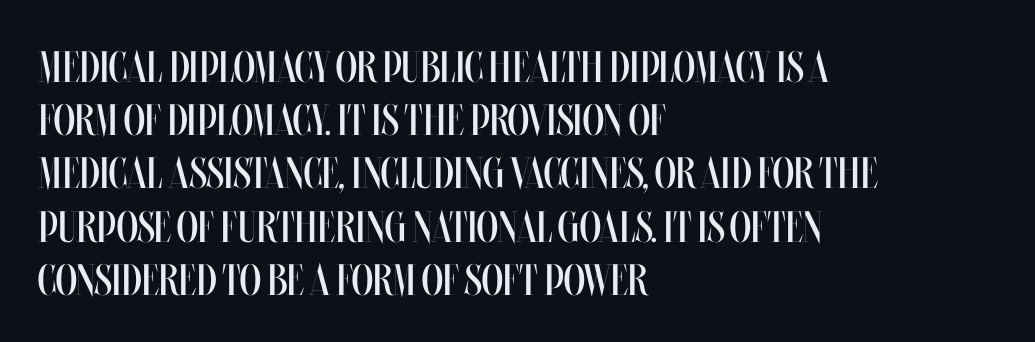
{"italic": "no", "bold": "no", "weight": "regular", "width": "condensed", "stroke_contrast": "medium", "x_height": "large", "monospaced": "no", "underline": "no", "align": "left", "line_spacing_ratio": 1.21, "letter_spacing": "normal", "letter_spacing_em": 0.0, "glyph_px": 44}
